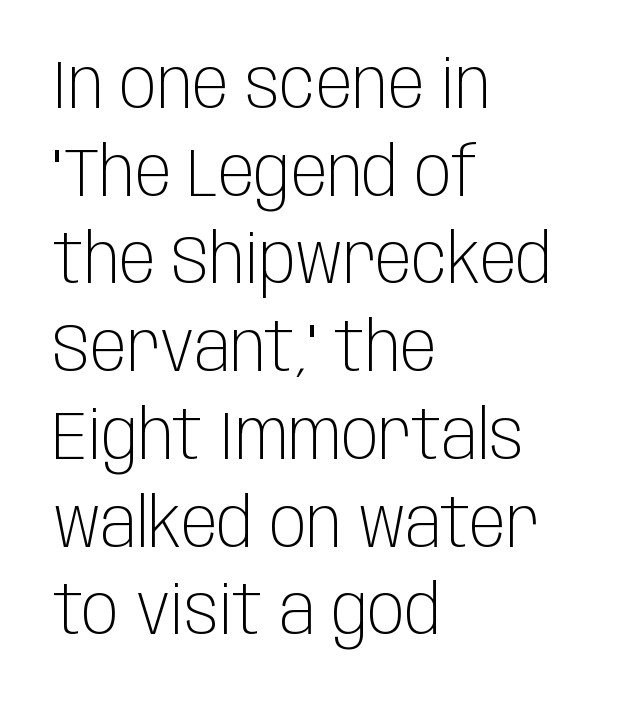
{"serif": "no", "italic": "no", "bold": "no", "weight": "light", "width": "condensed", "stroke_contrast": "low", "x_height": "large", "monospaced": "no", "underline": "no", "align": "left", "line_spacing": "normal", "line_spacing_ratio": 1.29, "letter_spacing": "normal", "letter_spacing_em": 0.0, "glyph_px": 68}
